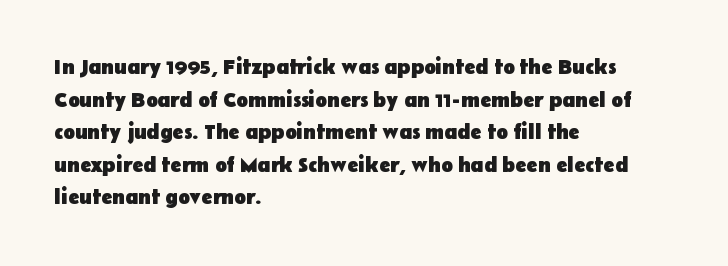
Q: Is the text bold? A: Yes.
Q: Is the text italic (slanted)? A: No, it is upright.
Q: Is the text underlined? A: No.
Q: How is the paragraph aligned? A: Left-aligned.
Q: Is the spacing between letters normal or unusually wide? A: Normal.
Q: Is the spacing between lines tight, normal or loose? A: Normal.
